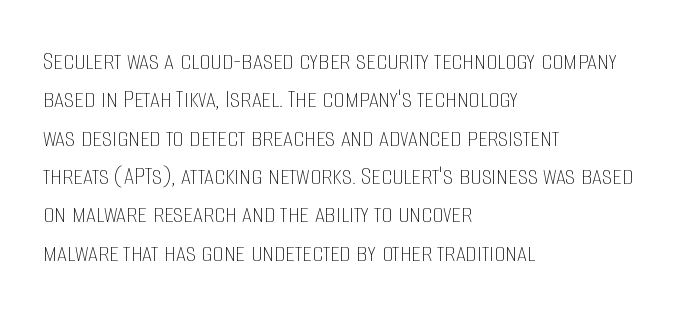
Q: Is the text bold? A: No.
Q: Is the text italic (slanted)? A: No, it is upright.
Q: Is the text underlined? A: No.
Q: How is the paragraph aligned? A: Left-aligned.
Q: Is the spacing between letters normal or unusually wide? A: Normal.
Q: Is the spacing between lines tight, normal or loose? A: Normal.
Q: Width (condensed, normal, or wide)? A: Condensed.
Q: Stroke contrast? A: Low.
Q: x-height? A: Large.
Q: Monospaced? A: No.
